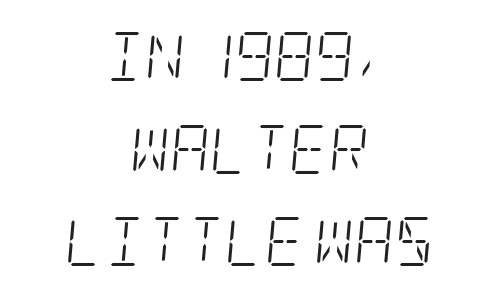
The image shows 49 px light, condensed serif type, italic (leaning right); set centered, line spacing 1.89x, normal letter spacing, not underlined; low stroke contrast and a large x-height.
